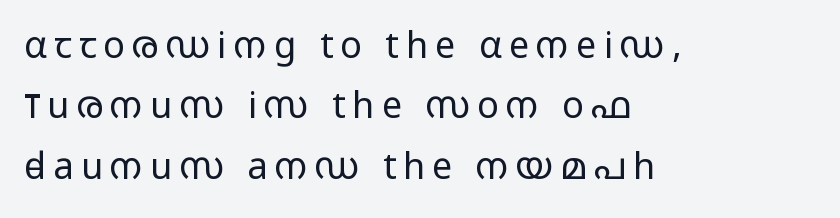
The image shows 36 px light, wide sans-serif type, upright; set left-aligned, normal line spacing (1.68x), unusually wide letter spacing (+0.2 em), not underlined; low stroke contrast and a medium x-height.
